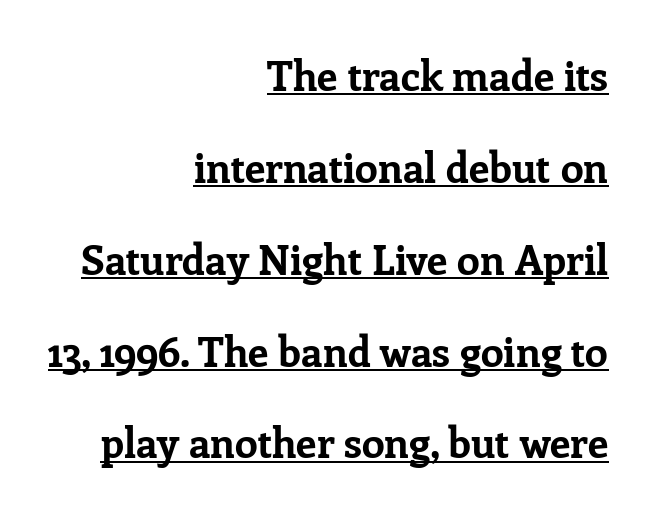
It's the straight-up-and-down kind of type. Honestly, the rows look like they've been pulled way apart. Compared with typical body copy, the letter spacing here is the same. How heavy is the stroke? Heavy — this is a bold. If you drew a ruler down the right edge, every line would touch it.
